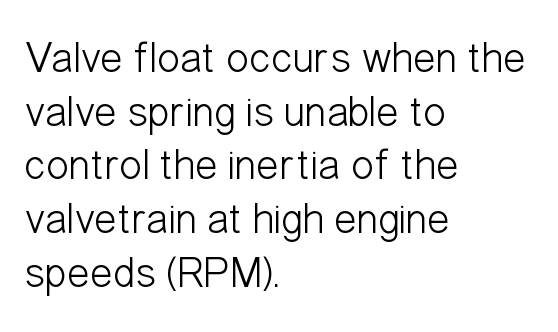
{"serif": "no", "italic": "no", "bold": "no", "weight": "light", "width": "condensed", "stroke_contrast": "low", "x_height": "medium", "monospaced": "no", "underline": "no", "align": "left", "line_spacing": "normal", "line_spacing_ratio": 1.25, "letter_spacing": "normal", "letter_spacing_em": 0.0, "glyph_px": 43}
